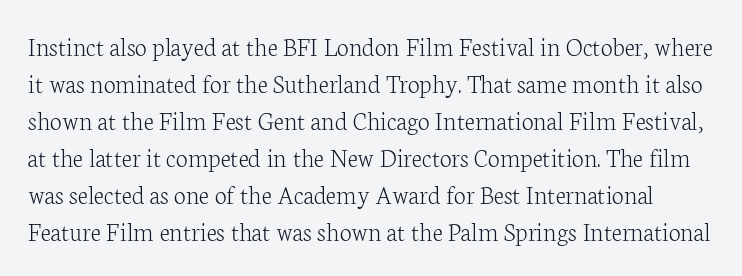
The image shows 27 px text type, upright; set normal line spacing (1.37x), normal letter spacing, not underlined.
